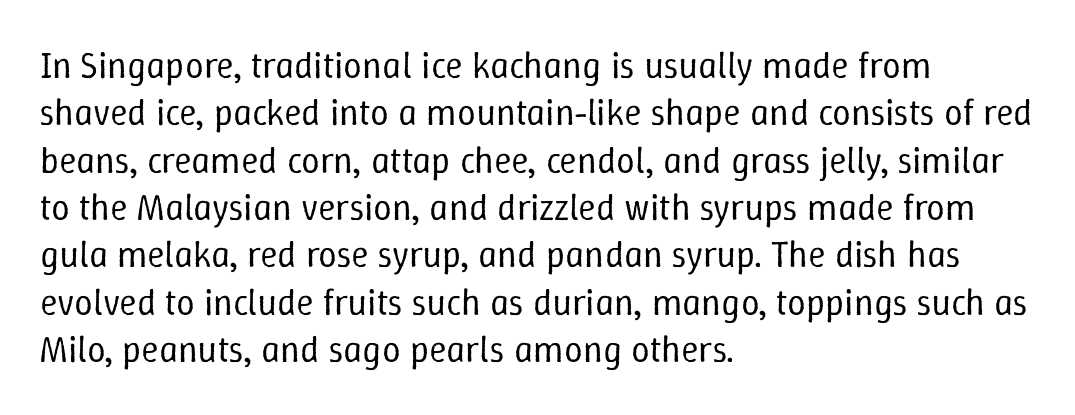
The image shows 37 px regular-weight type, upright; set left-aligned, normal line spacing (1.28x), normal letter spacing, not underlined; low stroke contrast and a medium x-height.
